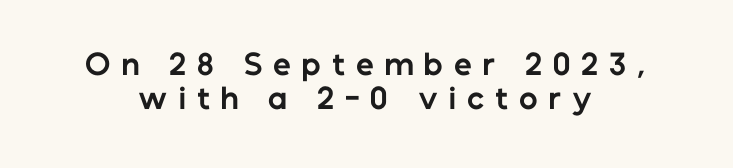
This is sans-serif lettering, the kind often seen on screens and signage. The area under the type is left untouched. The rendering uses a bold face; every stroke is thick and dark. Each letter keeps its own natural width here, so spacing adapts to shape.
